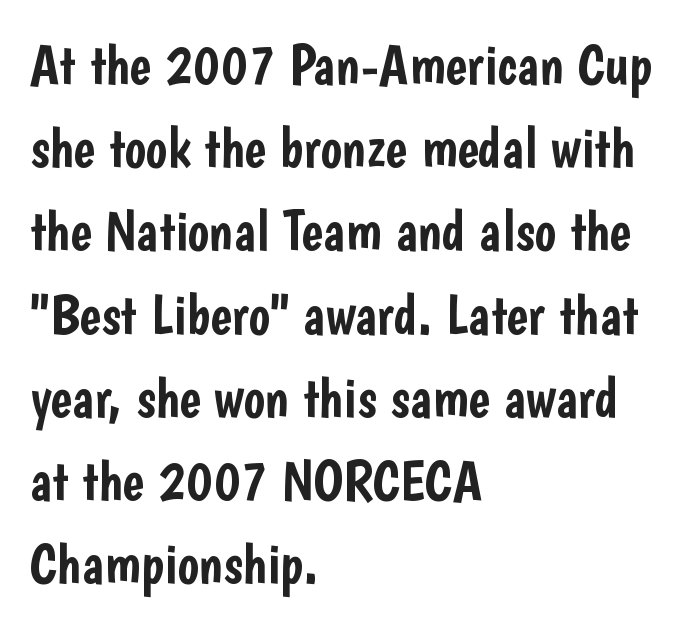
Standard letterfit; no display-style spreading of the glyphs. Grotesque or geometric, the face here clearly has no serifs. Plain, unruled lines of type. Notice how descenders clear the ascenders below comfortably — that's standard leading.
